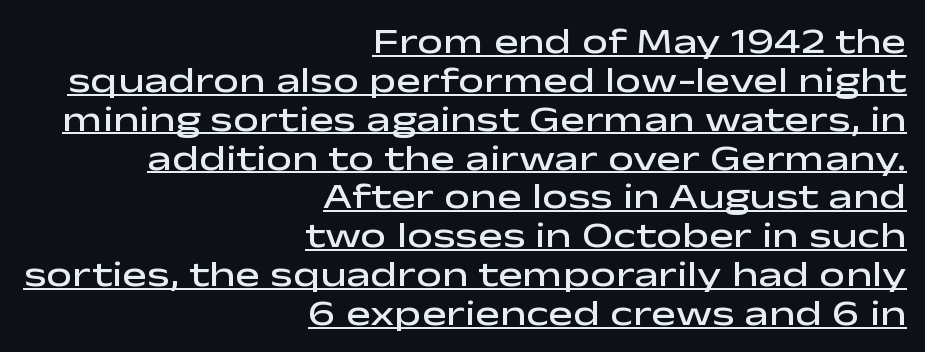
Q: Is the text bold? A: Semi-bold.
Q: Is the text italic (slanted)? A: No, it is upright.
Q: Is the typeface a serif or a sans-serif typeface? A: Sans-serif.
Q: Is the text underlined? A: Yes.
Q: How is the paragraph aligned? A: Right-aligned.
Q: Is the spacing between letters normal or unusually wide? A: Normal.
Q: Is the spacing between lines tight, normal or loose? A: Tight.
Q: Width (condensed, normal, or wide)? A: Wide.
Q: Stroke contrast? A: Low.
Q: x-height? A: Medium.
Q: Monospaced? A: No.
